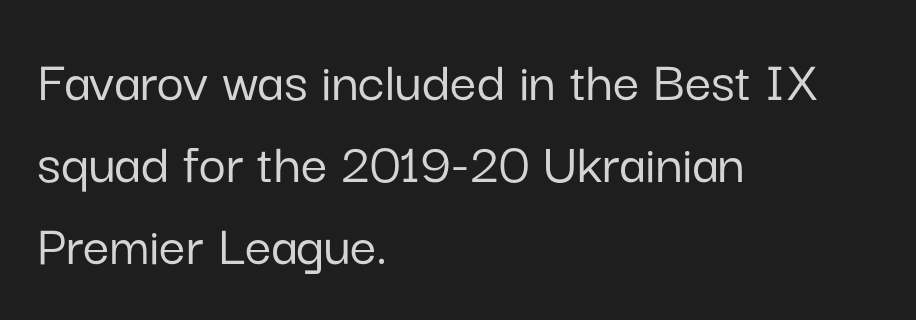
{"serif": "no", "italic": "no", "width": "normal", "stroke_contrast": "low", "x_height": "medium", "monospaced": "no", "underline": "no", "align": "left", "line_spacing": "normal", "line_spacing_ratio": 1.39, "letter_spacing": "normal", "letter_spacing_em": 0.0, "glyph_px": 59}
